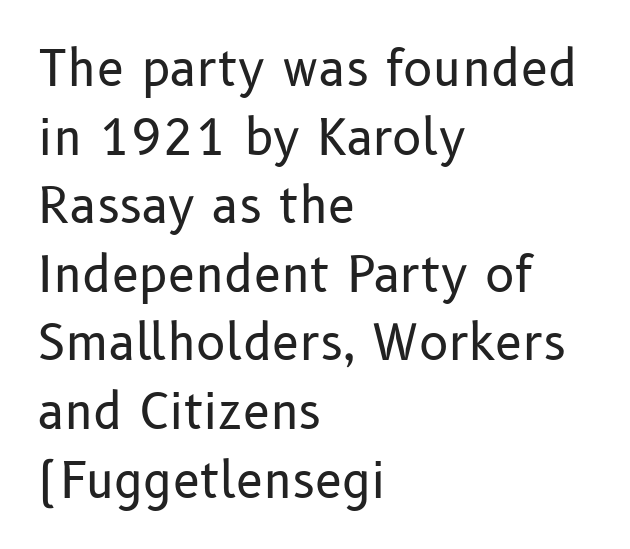
Q: Is the text bold? A: No.
Q: Is the text italic (slanted)? A: No, it is upright.
Q: Is the typeface a serif or a sans-serif typeface? A: Sans-serif.
Q: Is the text underlined? A: No.
Q: How is the paragraph aligned? A: Left-aligned.
Q: Is the spacing between letters normal or unusually wide? A: Normal.
Q: Is the spacing between lines tight, normal or loose? A: Normal.
Q: Width (condensed, normal, or wide)? A: Normal.
Q: Stroke contrast? A: Low.
Q: x-height? A: Medium.
Q: Monospaced? A: No.
